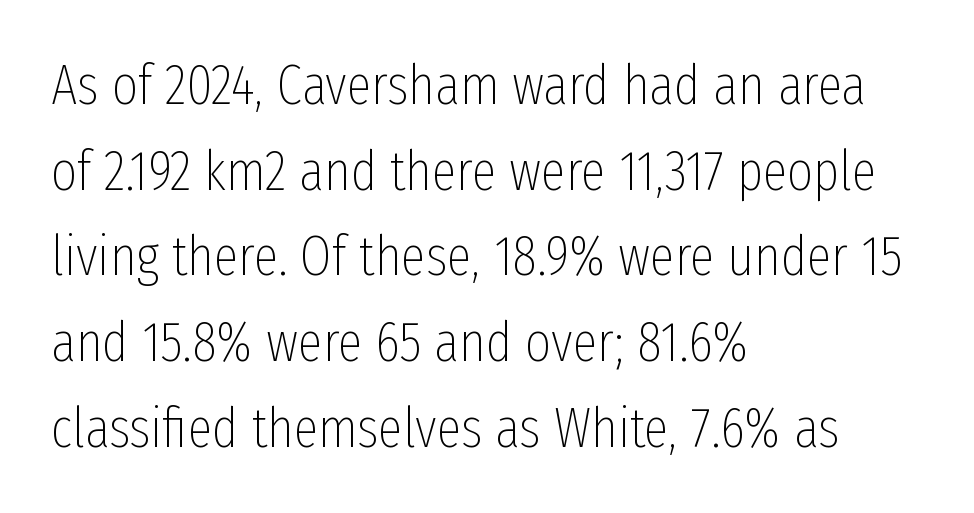
The lettering holds an erect, upright posture throughout. Teacher's note: observe the even left margin — that is flush-left alignment. The passage shown stacks its lines at a standard gap. Vertical stems look standard width or narrower in stroke.
